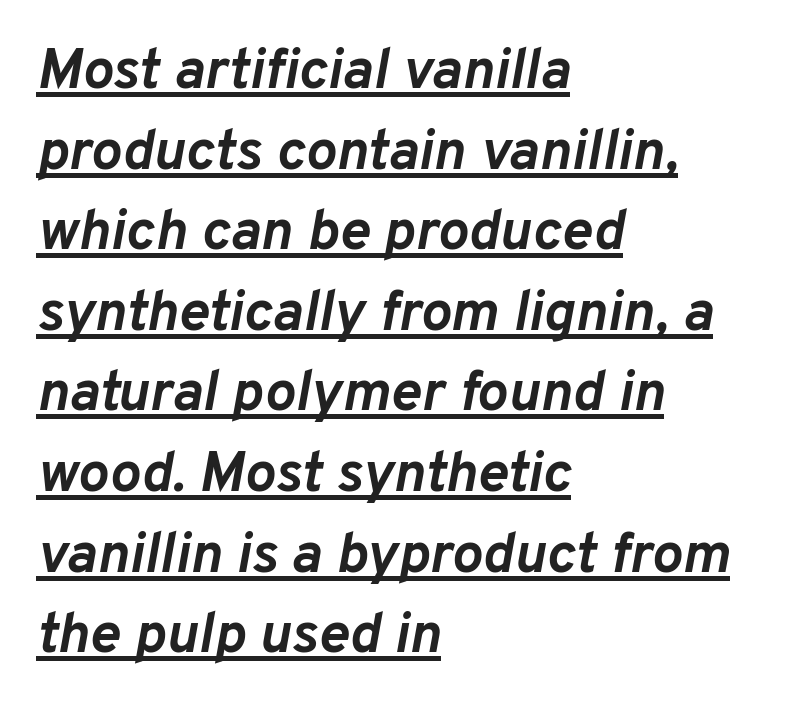
The rag falls on the right side of this text block. Notice how a bar underscores the lettering throughout. The passage shown is typed in a proportional face where columns would drift. What weight is shown? A full bold with thick strokes. The face used here is rendered with its standard letterfit.
